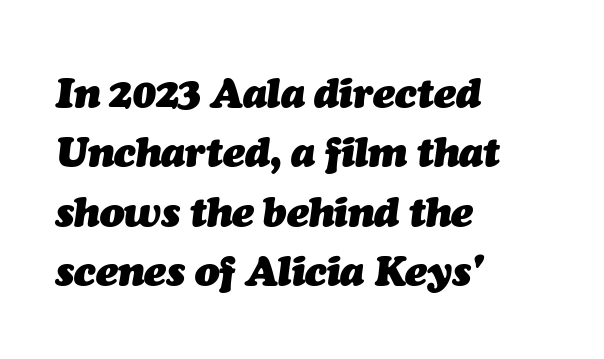
Beneath every word, the page is bare. Note the varied advance widths — an 'i' is clearly narrower than an 'm'. Emphasis by weight is at full strength: bold. A student would call this left alignment; a typographer would say flush left, rag right. If you measured baseline to baseline, you'd find a middling distance. Slanted lettering throughout.
